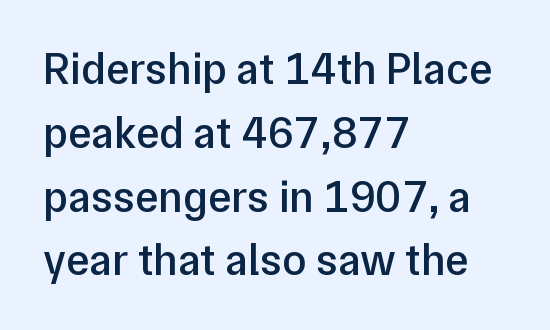
Q: Is the text bold? A: Semi-bold.
Q: Is the text italic (slanted)? A: No, it is upright.
Q: Is the typeface a serif or a sans-serif typeface? A: Sans-serif.
Q: Is the text underlined? A: No.
Q: How is the paragraph aligned? A: Left-aligned.
Q: Is the spacing between letters normal or unusually wide? A: Normal.
Q: Is the spacing between lines tight, normal or loose? A: Normal.
Q: Width (condensed, normal, or wide)? A: Normal.
Q: Stroke contrast? A: Low.
Q: x-height? A: Medium.
Q: Monospaced? A: No.
